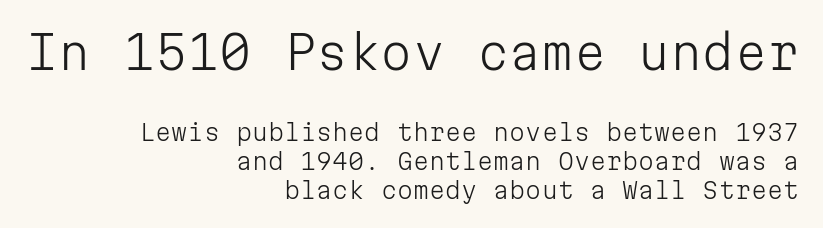
No letter is thick-stroked: the sample isn't bold. Horizontal bands of white between lines are of average thickness. Each word holds together tightly as a unit, with standard inter-letter gaps. The lettering stays uniformly vertical, giving the passage a roman look. Where is the straight margin? On the right. Bare-footed words on every line.
